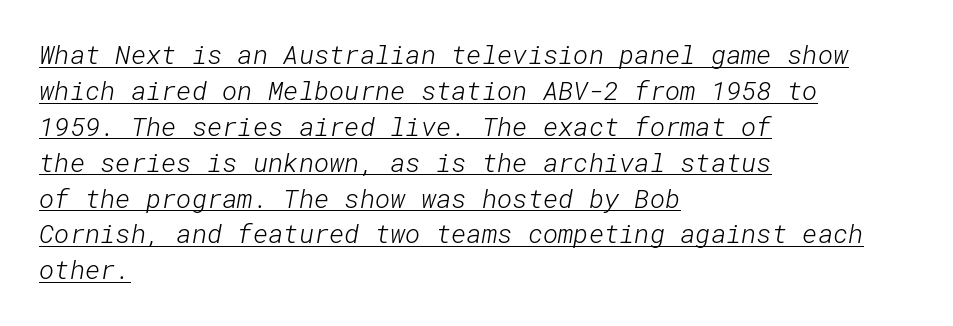
No extra ink here — the face is not bold. Short and long lines alike share a common starting point at left. There is no visible air inserted between adjacent glyphs. A rule runs beneath these lines of type. A typesetter would call this leading conventional body-copy spacing.
